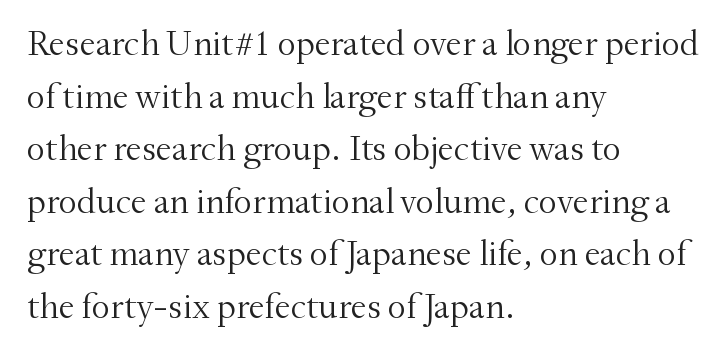
{"serif": "yes", "italic": "no", "bold": "no", "weight": "light", "width": "normal", "stroke_contrast": "medium", "x_height": "small", "monospaced": "no", "underline": "no", "align": "left", "line_spacing": "normal", "line_spacing_ratio": 1.46, "letter_spacing": "normal", "letter_spacing_em": 0.0, "glyph_px": 36}
